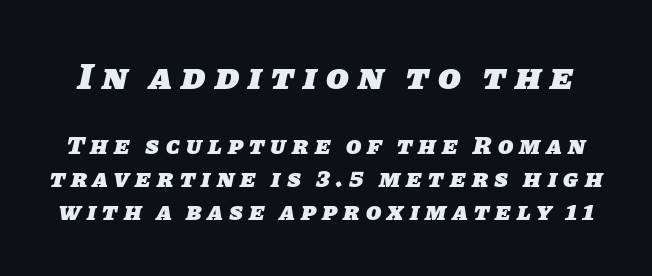
The image shows 37 px heavy type; set normal line spacing (1.33x), unusually wide letter spacing (+0.25 em), not underlined; the first (top) block is 1.48x larger; low stroke contrast and a large x-height.
